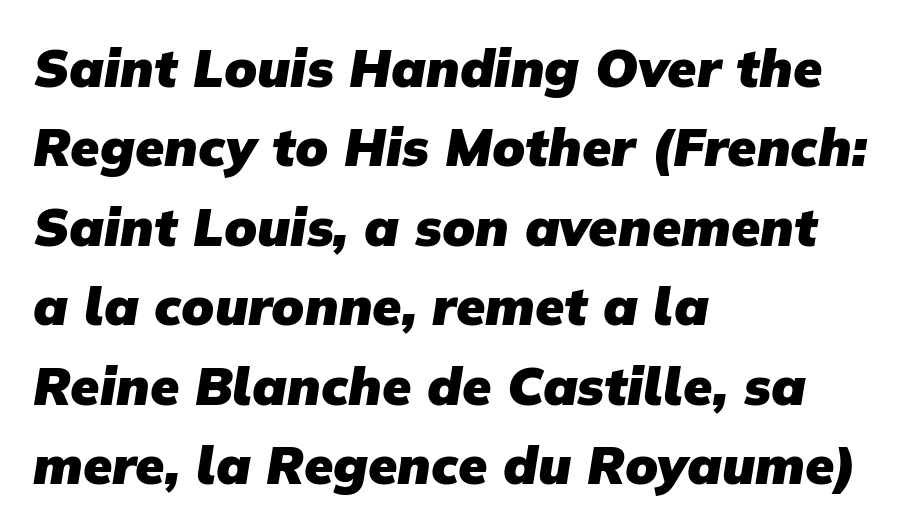
The image shows 53 px heavy sans-serif type; set left-aligned, normal line spacing (1.5x), normal letter spacing, not underlined; low stroke contrast and a medium x-height.
